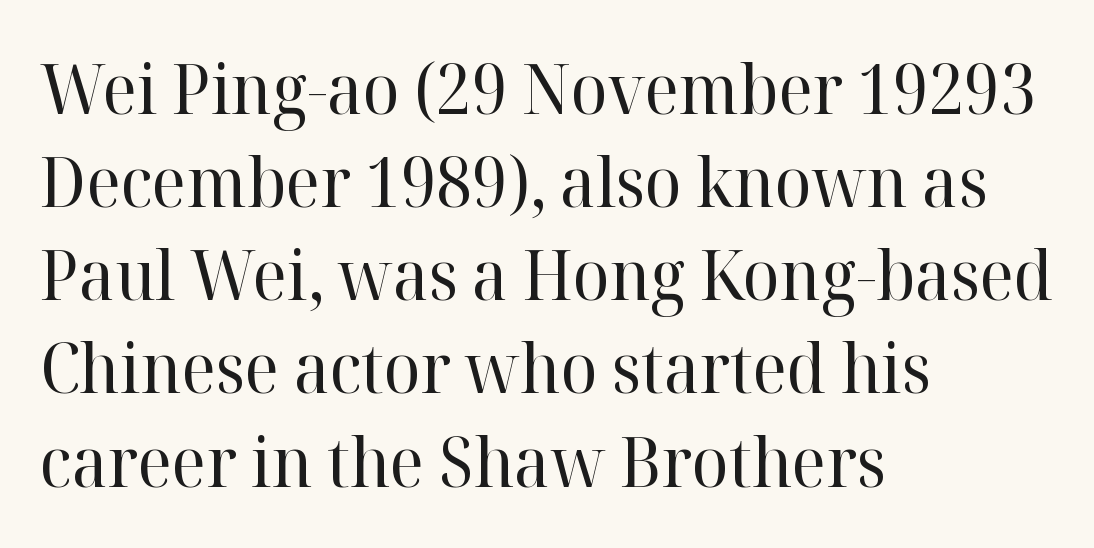
{"serif": "yes", "italic": "no", "bold": "no", "weight": "regular", "width": "normal", "stroke_contrast": "high", "x_height": "medium", "monospaced": "no", "underline": "no", "align": "left", "line_spacing": "normal", "line_spacing_ratio": 1.35, "letter_spacing": "normal", "letter_spacing_em": 0.0, "glyph_px": 69}
